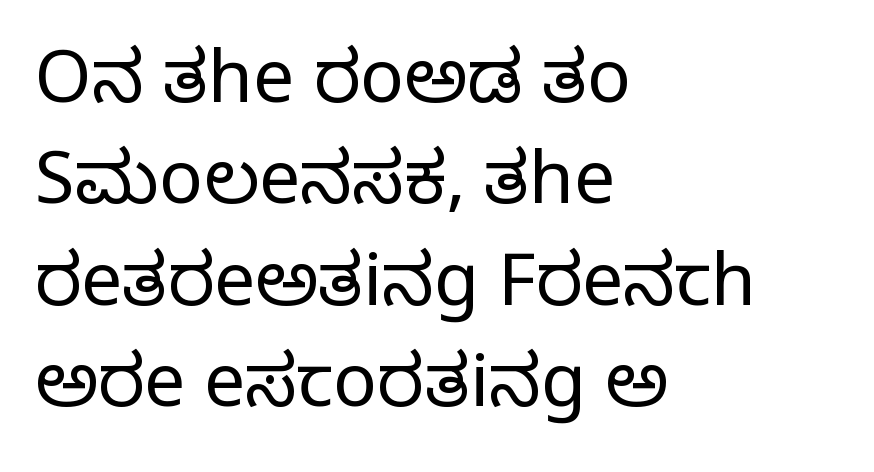
The image shows 73 px regular-weight serif type, upright; set left-aligned, normal line spacing (1.39x), normal letter spacing, not underlined; low stroke contrast and a large x-height.
